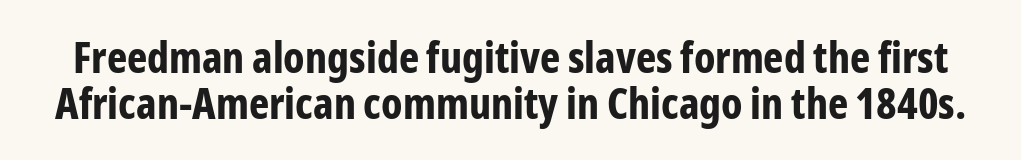
The image shows 43 px bold, condensed sans-serif type, upright; set tight line spacing (1.07x), normal letter spacing, not underlined; low stroke contrast and a medium x-height.
